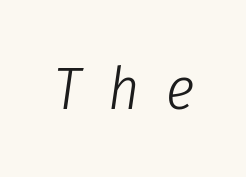
Letter spacing: wide. Any mark beneath the type? The region is blank. These lines are rendered in a variable-pitch font. The weight would be labelled regular, book, light, or lighter still. Rendered with sloped, italic letterforms.
